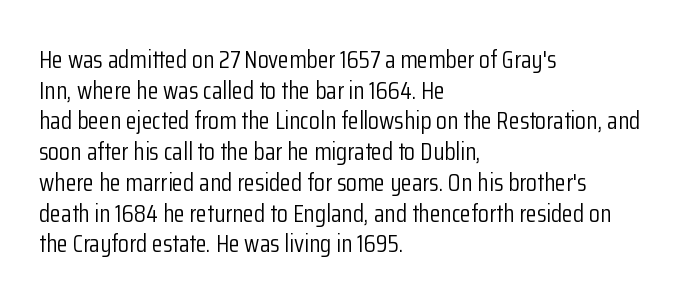
The letters look calm and open, with moderate or lighter stems. Descenders are the only things crossing below the line. Left-aligned paragraph, ragged on the right. Short note: letters normally spaced.
